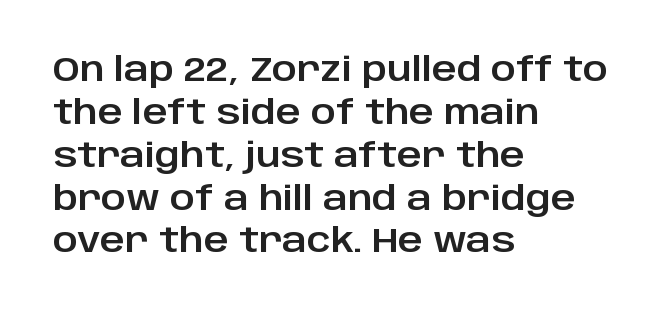
{"serif": "no", "italic": "no", "width": "normal", "stroke_contrast": "low", "x_height": "large", "monospaced": "no", "underline": "no", "align": "left", "line_spacing": "normal", "line_spacing_ratio": 1.26, "letter_spacing": "normal", "letter_spacing_em": 0.0, "glyph_px": 34}
